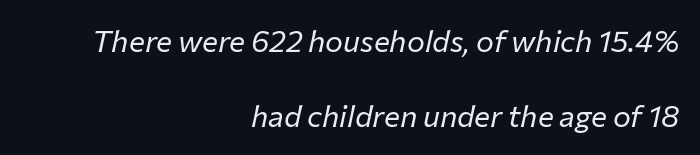
This rendering leaves character spacing at its baseline value. Spacing verdict: proportional, widths tailored to each character. Leading is clearly above the norm, producing a sparse column. The gap between lines stays unmarked. These lines stack with their right ends in a neat column.
